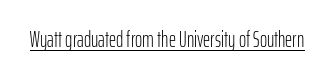
Q: Is the text bold? A: No.
Q: Is the text italic (slanted)? A: No, it is upright.
Q: Is the text underlined? A: Yes.
Q: Is the spacing between letters normal or unusually wide? A: Normal.
